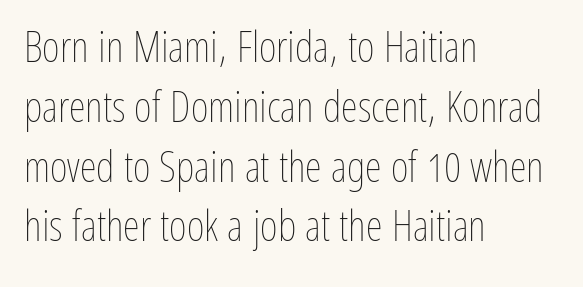
Notice how the passage keeps a crisp vertical edge on the left only. You could not count columns in this text — the font is proportionally spaced. The cut favours lightness, reaching ordinary text weight at its darkest. Underlining? Definitely not there. Leading matches the norm, producing a regular column. Students, note that the glyphs here touch the page at normal intervals.
